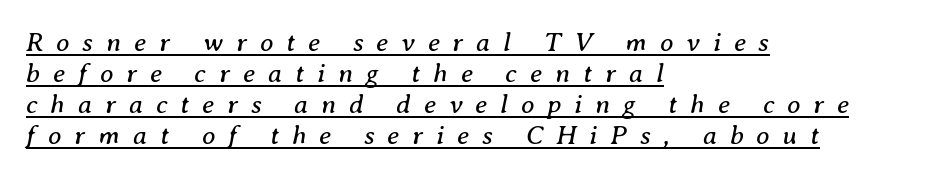
The gaps between neighbouring characters are conspicuously large. Very little white space separates one row of letters from the next. Underline: present. The specimen reads as italic at a glance. Summary of weight: not heavy and not bold. Compared with a centered layout, this one pins lines to the left instead.
